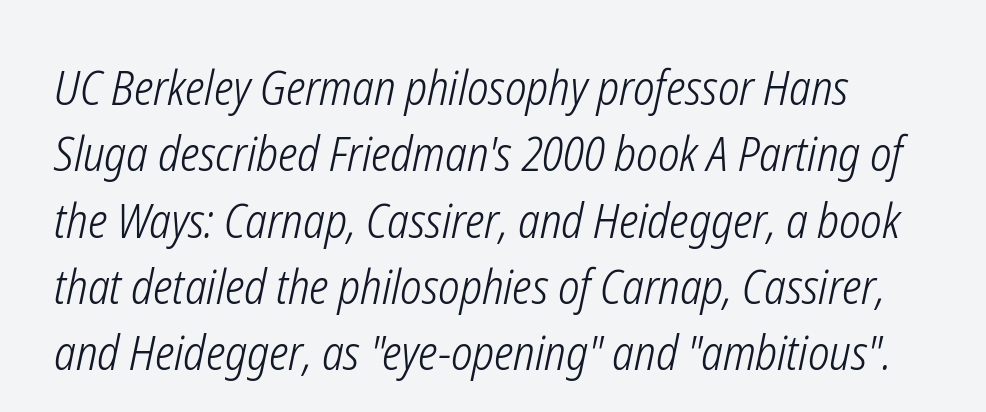
The strokes carry an ordinary text weight at most. This sample has the flowing, uneven cadence of proportional lettering. Bare-footed words on every line. The lettering tilts uniformly, giving the passage an italic look.
